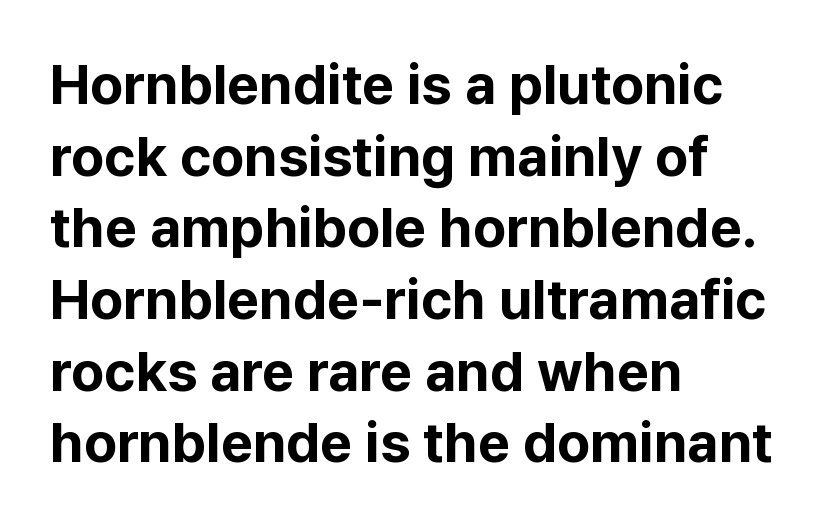
{"serif": "no", "italic": "no", "bold": "yes", "weight": "bold", "width": "normal", "stroke_contrast": "low", "x_height": "medium", "monospaced": "no", "underline": "no", "align": "left", "line_spacing": "normal", "line_spacing_ratio": 1.28, "letter_spacing": "normal", "letter_spacing_em": 0.0, "glyph_px": 56}
